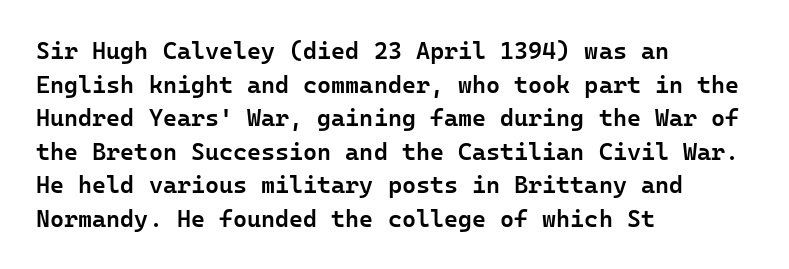
The image shows 24 px text type, upright; set left-aligned, normal line spacing (1.4x), normal letter spacing, not underlined.
